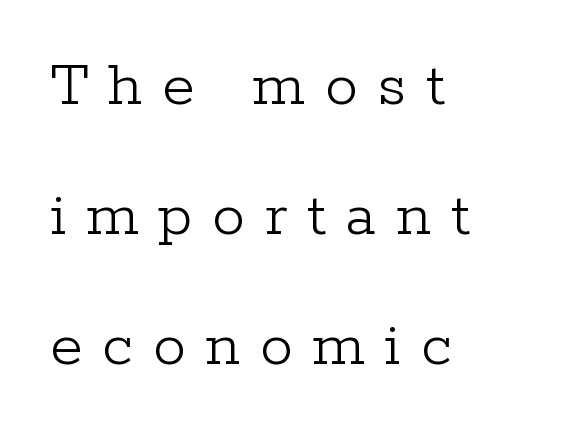
The image shows 66 px light serif type, upright; set left-aligned, loose line spacing (1.97x), unusually wide letter spacing (+0.3 em), not underlined; low stroke contrast and a medium x-height.
